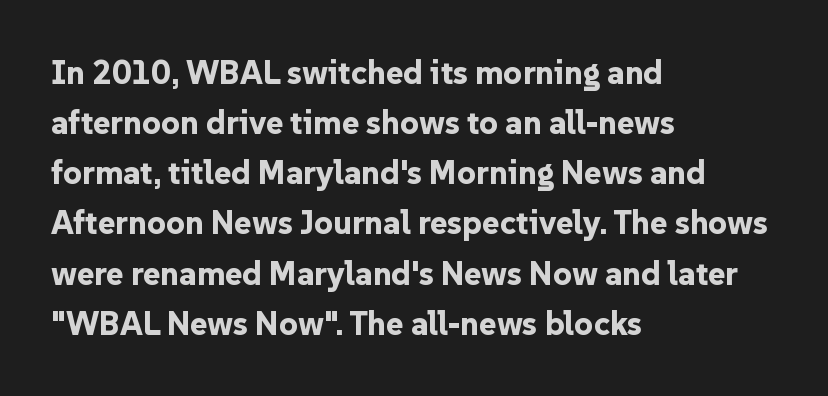
Q: Is the text bold? A: Yes.
Q: Is the text italic (slanted)? A: No, it is upright.
Q: Is the typeface a serif or a sans-serif typeface? A: Sans-serif.
Q: Is the text underlined? A: No.
Q: How is the paragraph aligned? A: Left-aligned.
Q: Is the spacing between letters normal or unusually wide? A: Normal.
Q: Is the spacing between lines tight, normal or loose? A: Normal.
Q: Width (condensed, normal, or wide)? A: Normal.
Q: Stroke contrast? A: Low.
Q: x-height? A: Medium.
Q: Monospaced? A: No.
